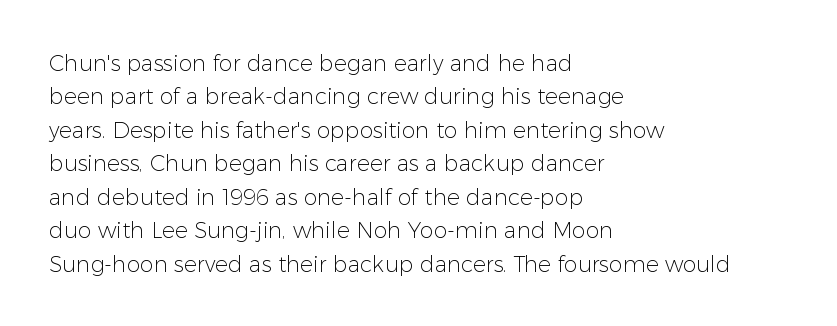
{"italic": "no", "bold": "no", "underline": "no", "align": "left", "line_spacing": "normal", "line_spacing_ratio": 1.52, "letter_spacing": "normal", "letter_spacing_em": 0.0, "glyph_px": 22}
